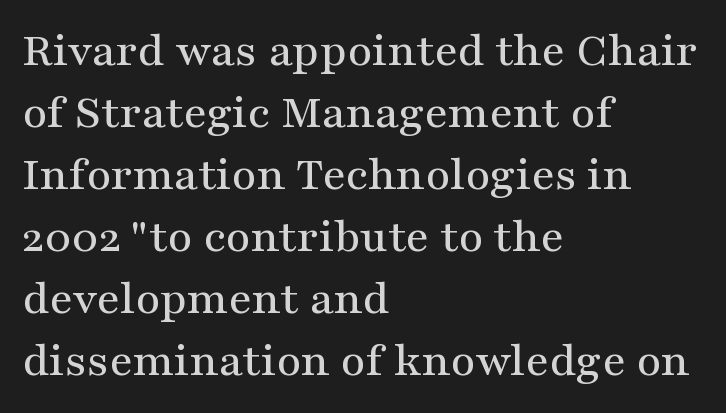
The rendering uses a moderate line-height, typical for paragraphs. If you drew a ruler down the left edge, every line would touch it. The glyphs are unaccompanied by any horizontal stroke below them. These lines are composed in type with serifs. The type sits square on the baseline with zero lean. The rendering keeps characters at their native spacing.
